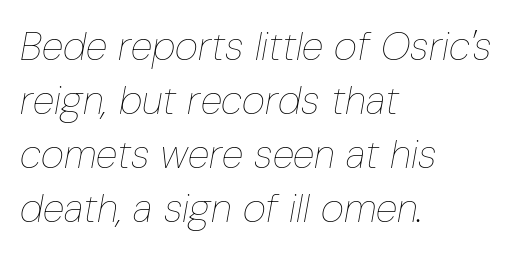
The passage shown is not bold in any degree. The strip under each line holds only bare page. The passage shown leans; its letterforms are oblique. This sample has the flowing, uneven cadence of proportional lettering.
